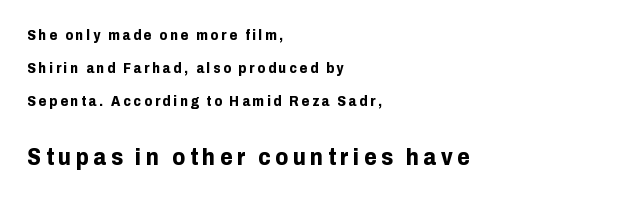
Q: Is the text bold? A: Yes.
Q: Is the text italic (slanted)? A: No, it is upright.
Q: Is the text underlined? A: No.
Q: How is the paragraph aligned? A: Left-aligned.
Q: Is the spacing between letters normal or unusually wide? A: Unusually wide.
Q: Is the spacing between lines tight, normal or loose? A: Loose.
Q: Which block of text is set in a larger size, the first (top) or the second (bottom)? A: The second (bottom) one.
